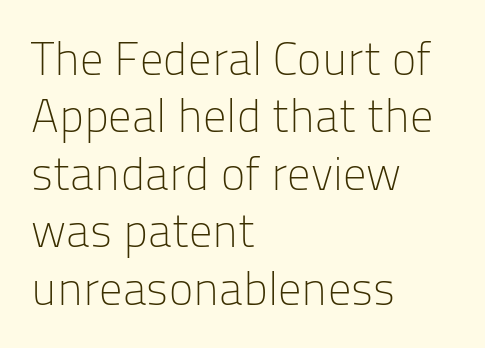
Nope, no serifs anywhere on these letters. The vertical gap from one line to the next is medium. Anything drawn beneath the words? Only blank space. The letters advance in unequal steps, a hallmark of proportional type. Caption: multi-line text, flush left, ragged right. Italic: no, the glyphs are upright roman.
